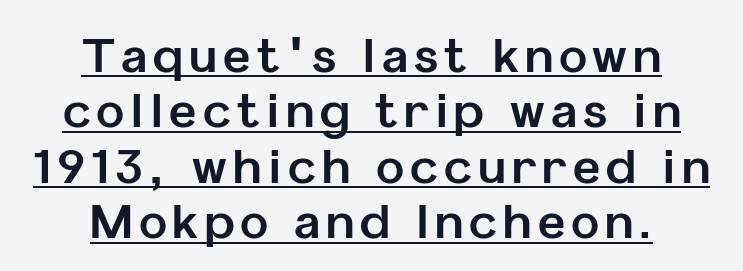
{"serif": "no", "italic": "no", "bold": "yes", "weight": "bold", "width": "normal", "stroke_contrast": "low", "x_height": "medium", "monospaced": "no", "underline": "yes", "align": "center", "line_spacing_ratio": 1.18, "glyph_px": 47}
